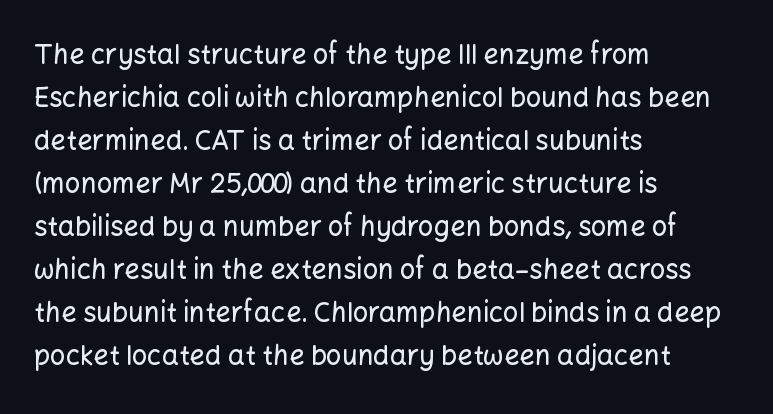
Notice how descenders clear the ascenders below comfortably — that's standard leading. Rendered with straight, roman letterforms. These lines keep a tight, regular rhythm from letter to letter. Only glyphs here, with clear space below each row. Line beginnings align vertically; line endings do not.
